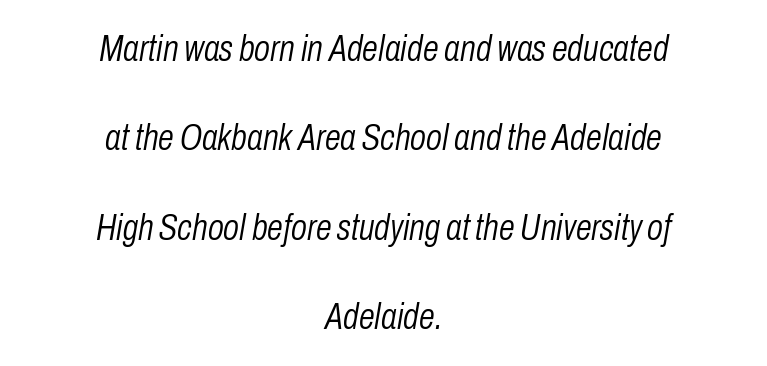
{"italic": "yes", "lean": "right", "slant_degrees": 10, "bold": "no", "weight": "light", "width": "condensed", "stroke_contrast": "low", "x_height": "medium", "monospaced": "no", "underline": "no", "align": "center", "line_spacing": "loose", "line_spacing_ratio": 2.48, "letter_spacing": "normal", "letter_spacing_em": 0.0, "glyph_px": 36}
